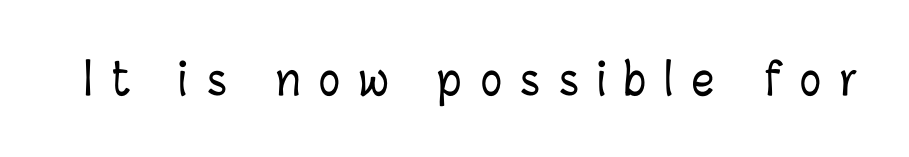
{"italic": "no", "width": "condensed", "stroke_contrast": "low", "x_height": "medium", "monospaced": "no", "underline": "no", "letter_spacing": "wide", "letter_spacing_em": 0.43, "glyph_px": 44}
